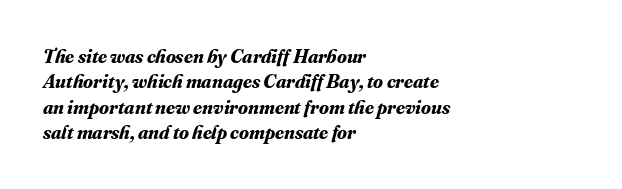
A bare baseline throughout the passage. The designer left line spacing at the default. How heavy is the stroke? Heavy — this is a bold. The passage shown has conventional tracking throughout. Alignment: flush left.
